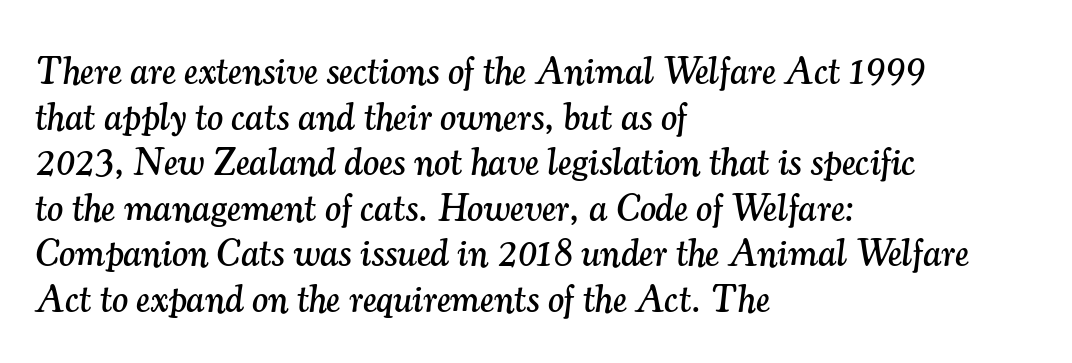
The image shows 38 px serif type, italic (leaning right); set left-aligned, line spacing 1.2x, normal letter spacing, not underlined; medium stroke contrast and a small x-height.
